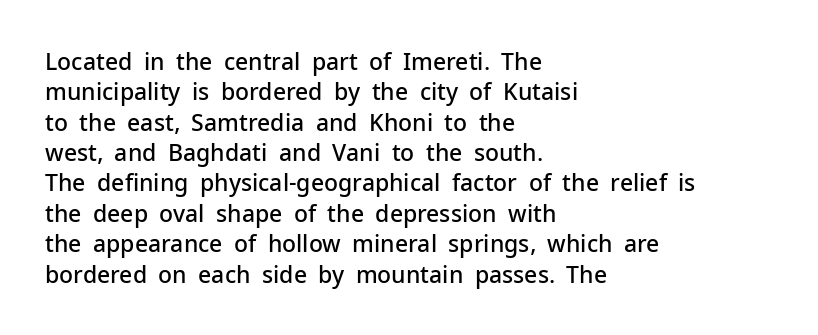
Q: Is the text bold? A: Semi-bold.
Q: Is the text italic (slanted)? A: No, it is upright.
Q: Is the text underlined? A: No.
Q: How is the paragraph aligned? A: Left-aligned.
Q: Is the spacing between letters normal or unusually wide? A: Normal.
Q: Is the spacing between lines tight, normal or loose? A: Normal.
